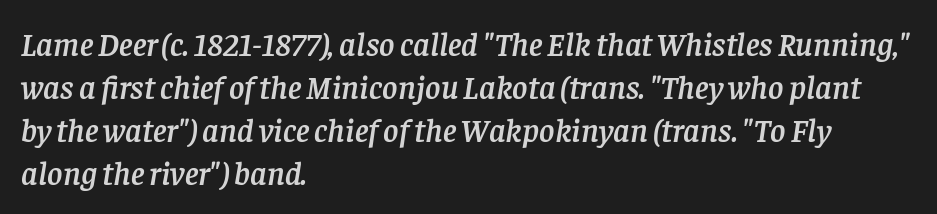
The image shows 33 px serif type, italic (leaning right); set left-aligned, normal line spacing (1.3x), normal letter spacing, not underlined; low stroke contrast and a large x-height.
